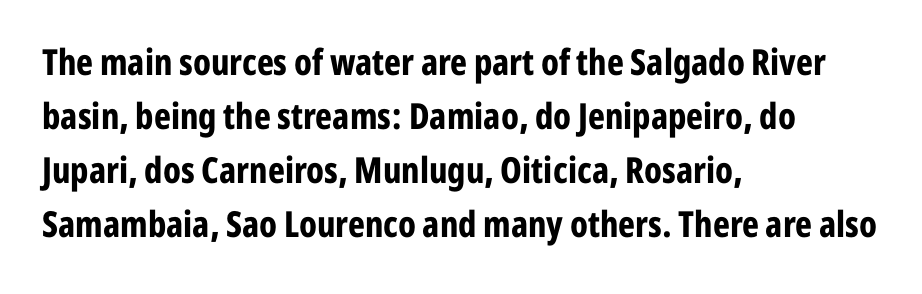
Q: Is the text bold? A: Yes.
Q: Is the text italic (slanted)? A: No, it is upright.
Q: Is the typeface a serif or a sans-serif typeface? A: Sans-serif.
Q: Is the text underlined? A: No.
Q: How is the paragraph aligned? A: Left-aligned.
Q: Is the spacing between letters normal or unusually wide? A: Normal.
Q: Is the spacing between lines tight, normal or loose? A: Normal.
Q: Width (condensed, normal, or wide)? A: Condensed.
Q: Stroke contrast? A: Low.
Q: x-height? A: Medium.
Q: Monospaced? A: No.
